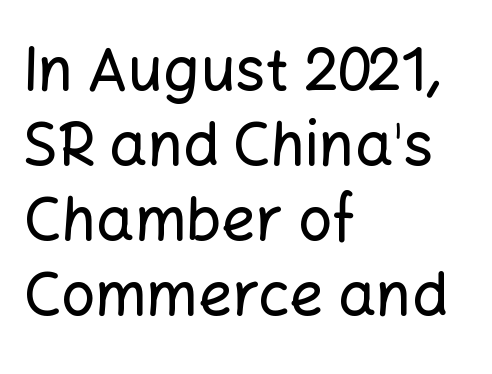
The line-height multiplier appears to be the usual default. Spacing verdict: proportional, widths tailored to each character. Every row of glyphs begins at an identical x-position on the left. These lines were composed using upright roman letters. The type is set solid horizontally, with unmodified tracking.
